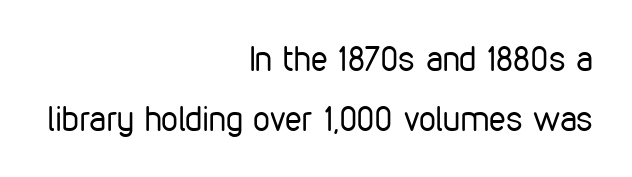
The image shows 34 px regular-weight, condensed sans-serif type, upright; set right-aligned, line spacing 1.76x, normal letter spacing, not underlined; low stroke contrast and a medium x-height.
